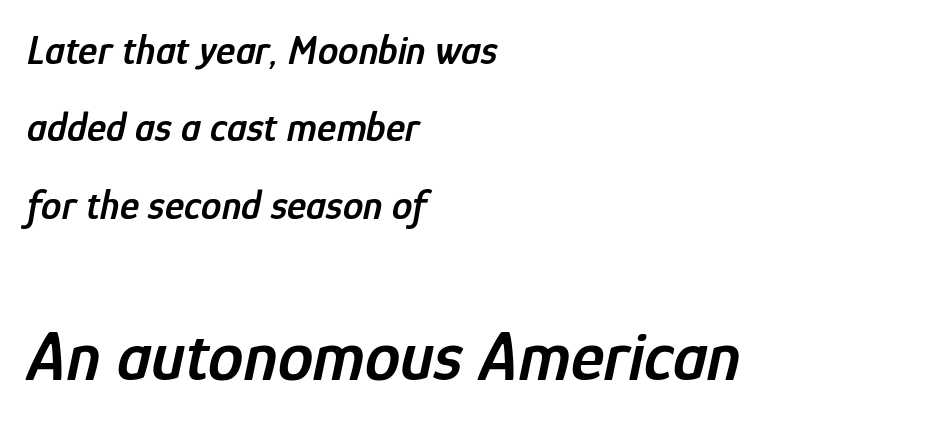
Q: Is the text bold? A: Semi-bold.
Q: Is the text italic (slanted)? A: Yes, it leans right by about 12 degrees.
Q: Is the text underlined? A: No.
Q: How is the paragraph aligned? A: Left-aligned.
Q: Is the spacing between letters normal or unusually wide? A: Normal.
Q: Which block of text is set in a larger size, the first (top) or the second (bottom)? A: The second (bottom) one.
Q: Width (condensed, normal, or wide)? A: Condensed.
Q: Stroke contrast? A: Low.
Q: x-height? A: Medium.
Q: Monospaced? A: No.
